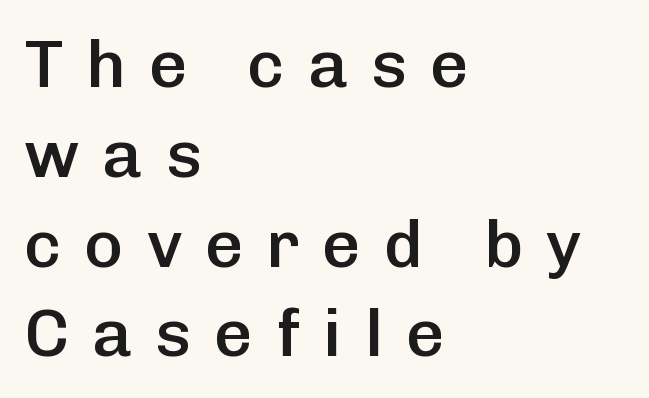
Q: Is the text bold? A: Semi-bold.
Q: Is the text italic (slanted)? A: No, it is upright.
Q: Is the typeface a serif or a sans-serif typeface? A: Sans-serif.
Q: Is the text underlined? A: No.
Q: How is the paragraph aligned? A: Left-aligned.
Q: Is the spacing between letters normal or unusually wide? A: Unusually wide.
Q: Is the spacing between lines tight, normal or loose? A: Normal.
Q: Width (condensed, normal, or wide)? A: Normal.
Q: Stroke contrast? A: Low.
Q: x-height? A: Medium.
Q: Monospaced? A: No.
